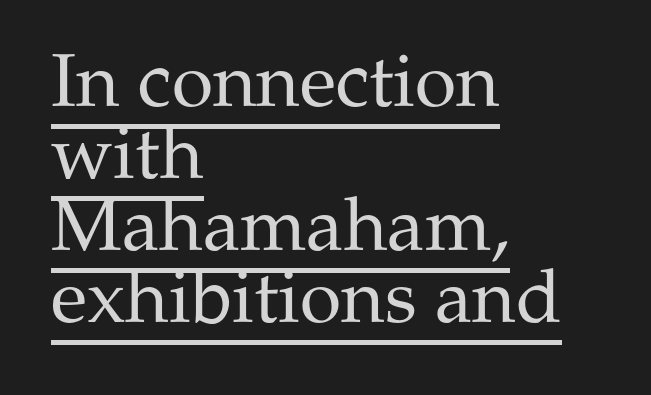
Between one letter and the next there's only the usual sliver of space. The letters stand upright; this is a roman face. The typeface has the unassuming heft of standard copy or less. The rag falls on the right side of this text block. Closely set lines give the paragraph a compact silhouette.
